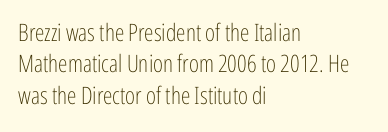
{"italic": "no", "bold": "no", "underline": "no", "align": "left", "line_spacing": "normal", "line_spacing_ratio": 1.31, "letter_spacing": "normal", "letter_spacing_em": 0.0, "glyph_px": 24}
